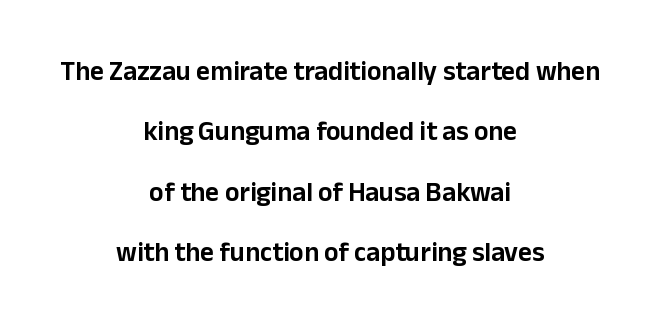
Q: Is the text italic (slanted)? A: No, it is upright.
Q: Is the text underlined? A: No.
Q: How is the paragraph aligned? A: Centered.
Q: Is the spacing between letters normal or unusually wide? A: Normal.
Q: Is the spacing between lines tight, normal or loose? A: Loose.
